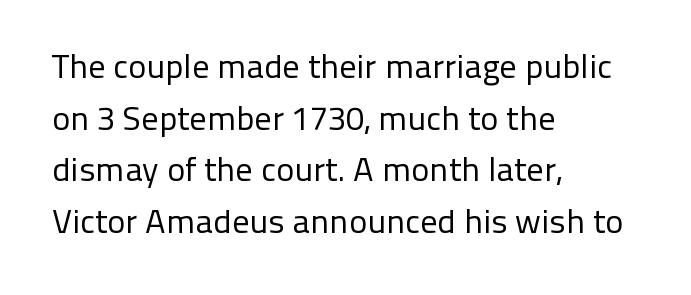
Q: Is the text bold? A: No.
Q: Is the text italic (slanted)? A: No, it is upright.
Q: Is the typeface a serif or a sans-serif typeface? A: Sans-serif.
Q: Is the text underlined? A: No.
Q: How is the paragraph aligned? A: Left-aligned.
Q: Is the spacing between letters normal or unusually wide? A: Normal.
Q: Is the spacing between lines tight, normal or loose? A: Normal.
Q: Width (condensed, normal, or wide)? A: Normal.
Q: Stroke contrast? A: Low.
Q: x-height? A: Medium.
Q: Monospaced? A: No.
